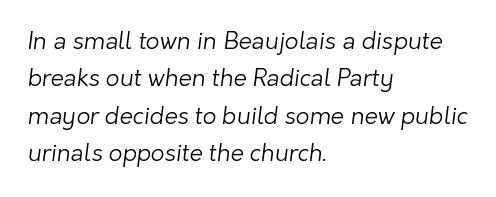
No letter is thick-stroked: the sample isn't bold. Descenders hang freely into open space. Leading: standard. Short note: letters normally spaced.
